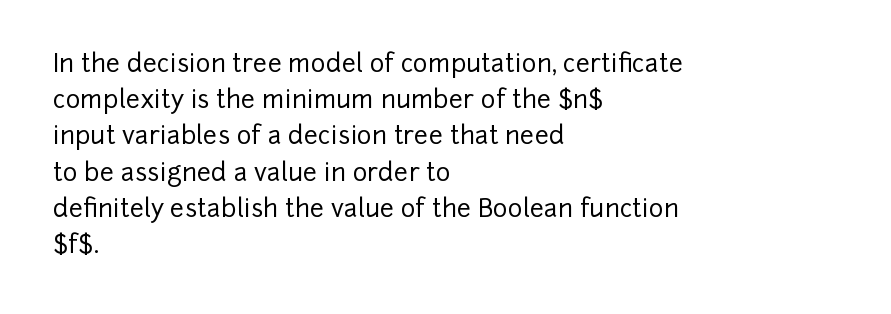
Q: Is the text italic (slanted)? A: No, it is upright.
Q: Is the text underlined? A: No.
Q: How is the paragraph aligned? A: Left-aligned.
Q: Is the spacing between letters normal or unusually wide? A: Normal.
Q: Is the spacing between lines tight, normal or loose? A: Normal.
